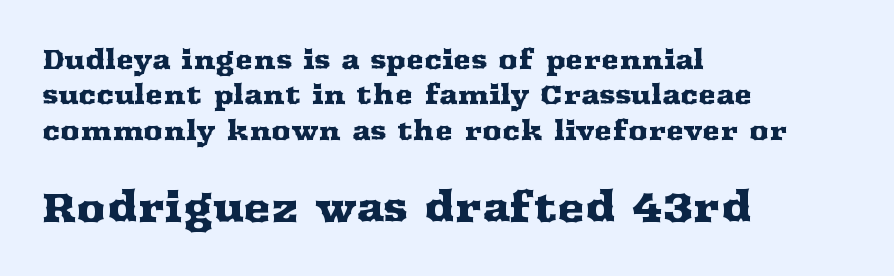
Words appear dense and cohesive because spacing is normal. The strip under each line holds only bare page. Think of a printed novel: that variable character pitch is what you see here. Between these two stacked blocks, the lower one wins on size. I'd call this a serif setting — the letters wear small feet. These lines are set flush left with a ragged right edge.
